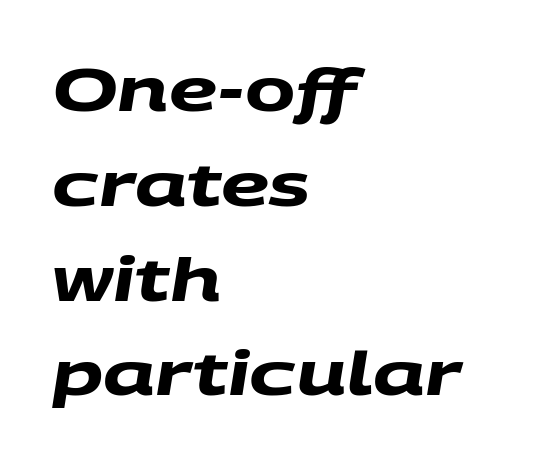
Q: Is the text bold? A: Yes.
Q: Is the typeface a serif or a sans-serif typeface? A: Sans-serif.
Q: Is the text underlined? A: No.
Q: How is the paragraph aligned? A: Left-aligned.
Q: Is the spacing between letters normal or unusually wide? A: Normal.
Q: Is the spacing between lines tight, normal or loose? A: Normal.
Q: Width (condensed, normal, or wide)? A: Wide.
Q: Stroke contrast? A: Medium.
Q: x-height? A: Large.
Q: Monospaced? A: No.
